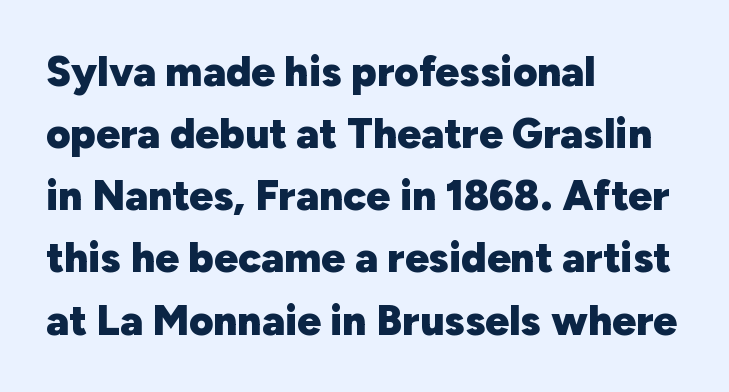
Q: Is the text bold? A: Yes.
Q: Is the text italic (slanted)? A: No, it is upright.
Q: Is the typeface a serif or a sans-serif typeface? A: Sans-serif.
Q: Is the text underlined? A: No.
Q: How is the paragraph aligned? A: Left-aligned.
Q: Is the spacing between letters normal or unusually wide? A: Normal.
Q: Is the spacing between lines tight, normal or loose? A: Normal.
Q: Width (condensed, normal, or wide)? A: Normal.
Q: Stroke contrast? A: Low.
Q: x-height? A: Medium.
Q: Monospaced? A: No.
